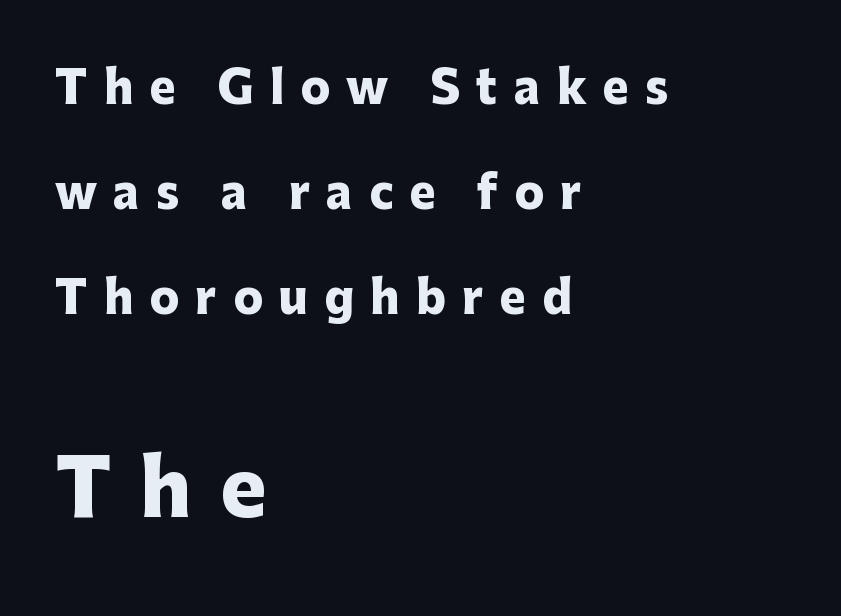
Check the space under the baseline: it is left empty. Scale increases going downward across the two blocks. I'd call this a sans setting — the letters go barefoot. Note the varied advance widths — an 'i' is clearly narrower than an 'm'.
